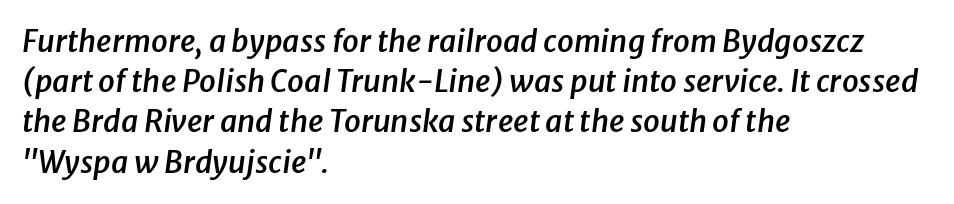
Quick note: interline space is typical. A somewhat darkened texture: the type is semibold rather than bold. A student would call this left alignment; a typographer would say flush left, rag right. Check the space under the baseline: it is left empty. An italicized treatment has been applied to the whole sample. You could call the tracking neutral — neither tight nor loose.
